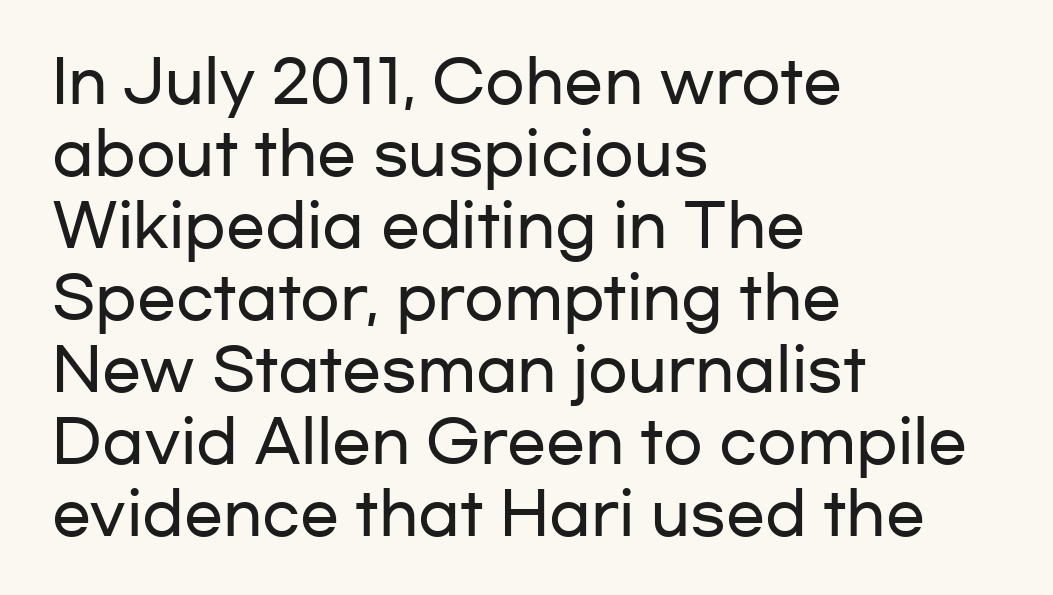
The image shows 58 px wide sans-serif type, upright; set left-aligned, line spacing 1.24x, normal letter spacing, not underlined; low stroke contrast and a medium x-height.
